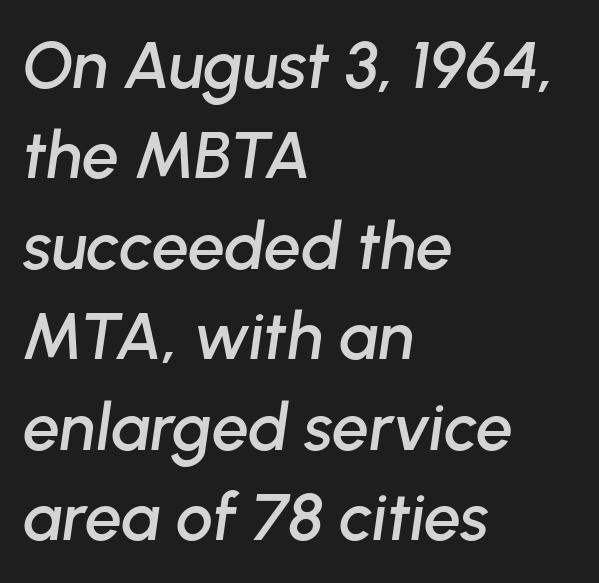
The image shows 66 px text type, italic (leaning right); set left-aligned, normal line spacing (1.37x), normal letter spacing, not underlined; low stroke contrast and a medium x-height.
